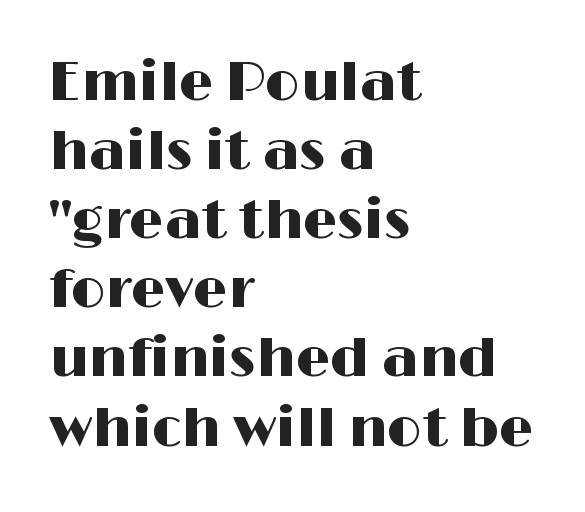
Standard letterfit; no display-style spreading of the glyphs. Each letter's strokes conclude bluntly, with no projecting serifs. A typesetter would mark this as roman, not italic. The ragged edge is on the right, which tells us the setting is flush left.
